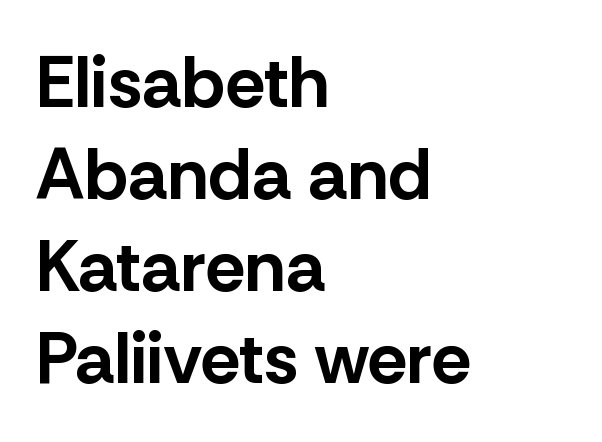
Serif or sans? Sans — the stroke terminals are bare. Ordinary non-slanted type is in use. Bold? Absolutely — the strokes are thick and heavy. Does the copy run flush right? No — it runs flush left. The face used here is rendered with its standard letterfit. Interline gaps are of average width in this sample.
